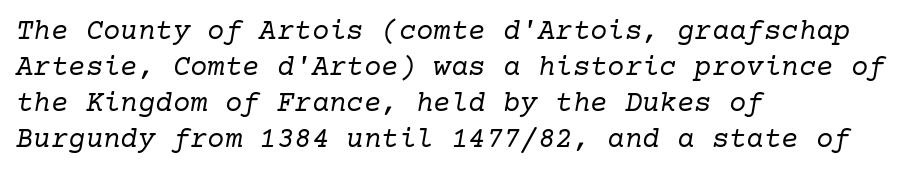
The typesetter chose a ragged-right arrangement here. Type style note: has serifs. Plain, unruled lines of type. Every character sits at an angle, as italics do. Each stroke keeps to a modest, everyday thickness or less. A typesetter would call this zero additional tracking.
